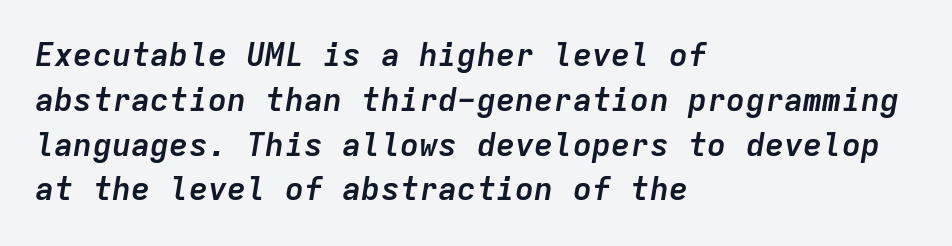
Words float on clear page, feet unadorned. Here the glyphs are tracked normally, forming tight word shapes. Every character sits at an angle, as italics do. Notice how descenders clear the ascenders below comfortably — that's standard leading.
